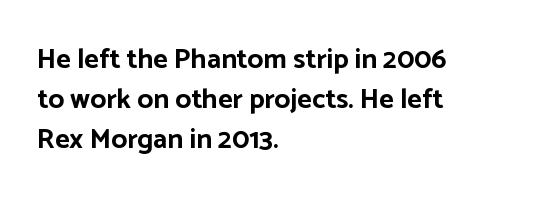
{"serif": "no", "italic": "no", "bold": "yes", "weight": "bold", "width": "normal", "stroke_contrast": "low", "x_height": "medium", "monospaced": "no", "underline": "no", "align": "left", "line_spacing": "normal", "line_spacing_ratio": 1.43, "letter_spacing": "normal", "letter_spacing_em": 0.0, "glyph_px": 28}
